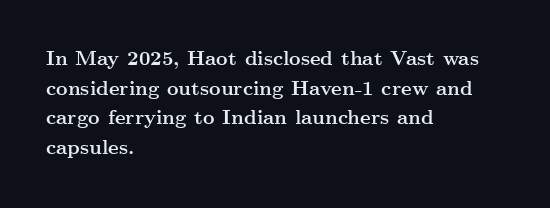
The image shows 20 px bold type, upright; set left-aligned, normal line spacing (1.48x), normal letter spacing, not underlined.
